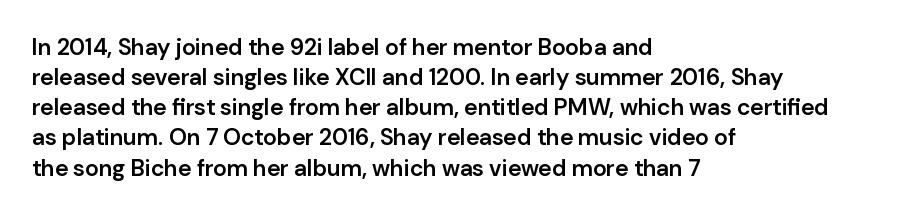
Q: Is the text bold? A: Semi-bold.
Q: Is the text italic (slanted)? A: No, it is upright.
Q: Is the text underlined? A: No.
Q: How is the paragraph aligned? A: Left-aligned.
Q: Is the spacing between letters normal or unusually wide? A: Normal.
Q: Is the spacing between lines tight, normal or loose? A: Normal.
